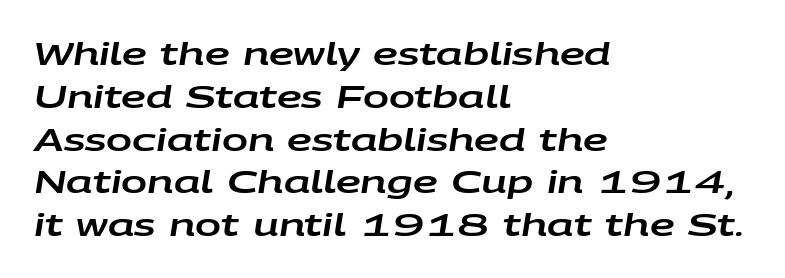
Q: Is the text italic (slanted)? A: Yes, it leans right by about 9 degrees.
Q: Is the text underlined? A: No.
Q: How is the paragraph aligned? A: Left-aligned.
Q: Is the spacing between letters normal or unusually wide? A: Normal.
Q: Is the spacing between lines tight, normal or loose? A: Normal.
Q: Width (condensed, normal, or wide)? A: Wide.
Q: Stroke contrast? A: Low.
Q: x-height? A: Large.
Q: Monospaced? A: No.
